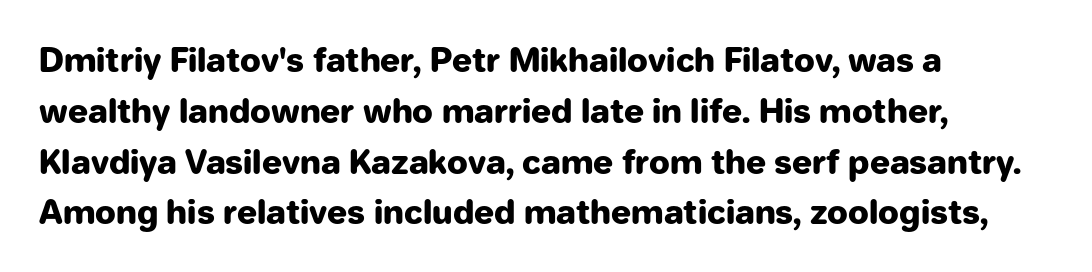
{"serif": "no", "italic": "no", "bold": "yes", "weight": "heavy", "width": "normal", "stroke_contrast": "low", "x_height": "medium", "monospaced": "no", "underline": "no", "align": "left", "line_spacing": "normal", "line_spacing_ratio": 1.54, "letter_spacing": "normal", "letter_spacing_em": 0.0, "glyph_px": 33}
